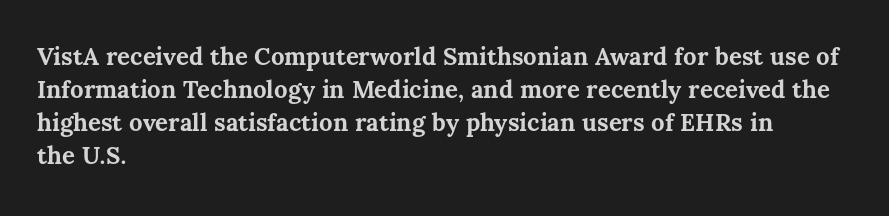
{"italic": "no", "bold": "yes", "underline": "no", "align": "left", "line_spacing": "normal", "line_spacing_ratio": 1.37, "letter_spacing": "normal", "letter_spacing_em": 0.0, "glyph_px": 24}
